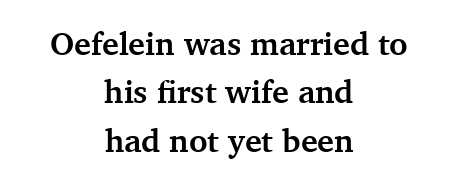
{"serif": "yes", "italic": "no", "bold": "yes", "weight": "semibold", "width": "normal", "stroke_contrast": "medium", "x_height": "medium", "monospaced": "no", "underline": "no", "align": "center", "line_spacing": "normal", "line_spacing_ratio": 1.51, "letter_spacing": "normal", "letter_spacing_em": 0.0, "glyph_px": 32}
